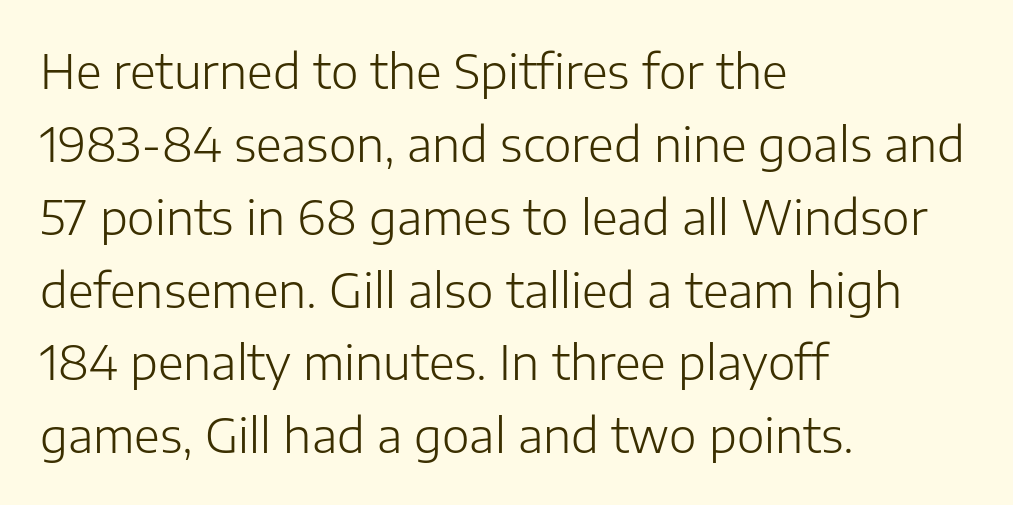
Q: Is the text bold? A: No.
Q: Is the text italic (slanted)? A: No, it is upright.
Q: Is the typeface a serif or a sans-serif typeface? A: Sans-serif.
Q: Is the text underlined? A: No.
Q: How is the paragraph aligned? A: Left-aligned.
Q: Is the spacing between letters normal or unusually wide? A: Normal.
Q: Is the spacing between lines tight, normal or loose? A: Normal.
Q: Width (condensed, normal, or wide)? A: Normal.
Q: Stroke contrast? A: Low.
Q: x-height? A: Medium.
Q: Monospaced? A: No.
